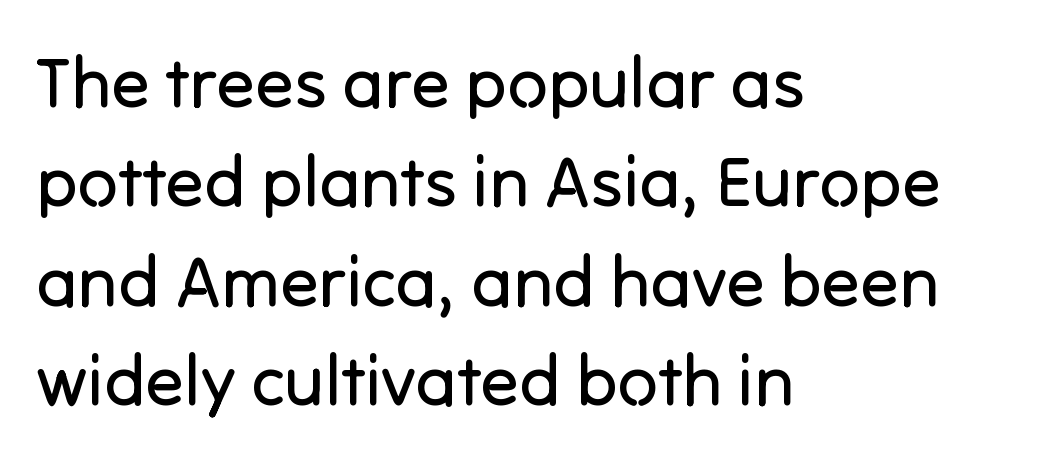
{"serif": "no", "italic": "no", "bold": "no", "weight": "regular", "width": "normal", "stroke_contrast": "low", "x_height": "medium", "monospaced": "no", "underline": "no", "align": "left", "line_spacing": "normal", "line_spacing_ratio": 1.4, "letter_spacing": "normal", "letter_spacing_em": 0.0, "glyph_px": 71}
